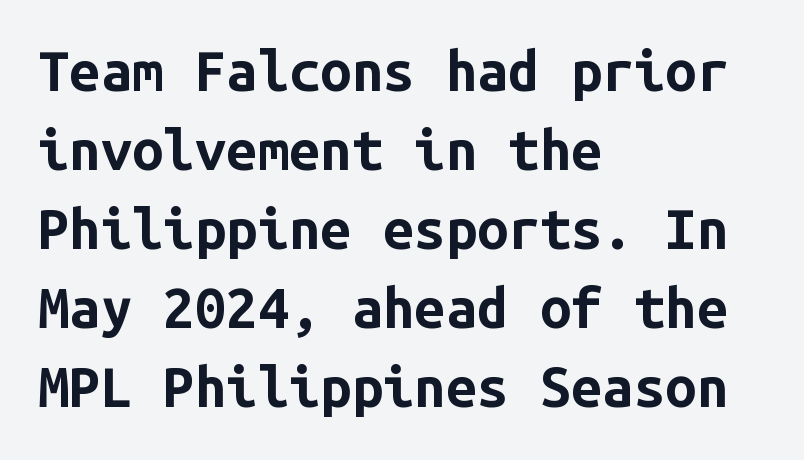
The image shows 56 px bold sans-serif type, upright, monospaced; set left-aligned, normal line spacing (1.41x), normal letter spacing, not underlined; low stroke contrast and a medium x-height.
